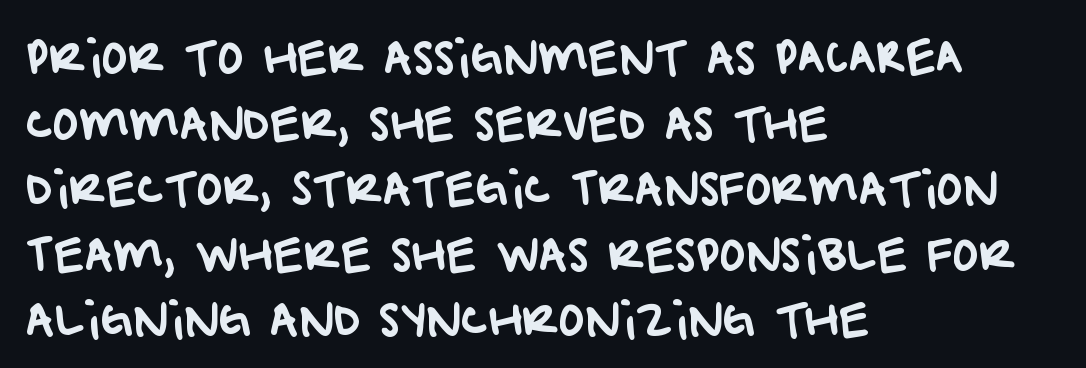
Underline: absent. You could call the tracking neutral — neither tight nor loose. The rows are spaced the way most documents space them. Does the copy run flush right? No — it runs flush left. What kind of face is this? One without serifs — a sans. Note the varied advance widths — an 'i' is clearly narrower than an 'm'.
